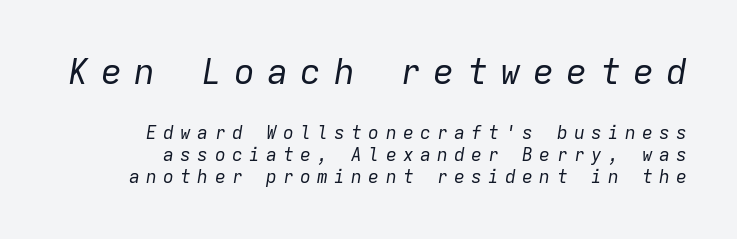
These glyphs show unthickened strokes, regular width or finer. The line texture is sparse and dotted thanks to wide tracking. The rendering uses typewriter-style spacing with identical character cells. This rendering features lettering with no underline. Is the block centered? No — it sits flush against the right margin. Size hierarchy here favors the leading block over the trailing one.
